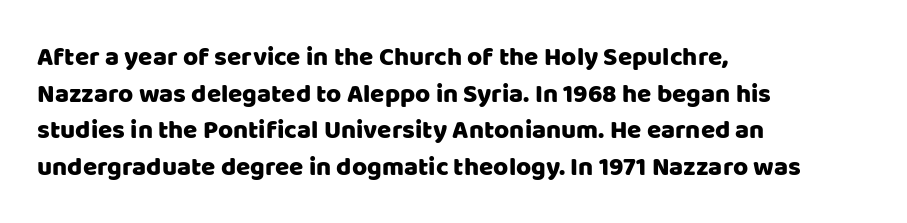
The image shows 26 px text type, upright; set left-aligned, normal line spacing (1.41x), normal letter spacing, not underlined.
